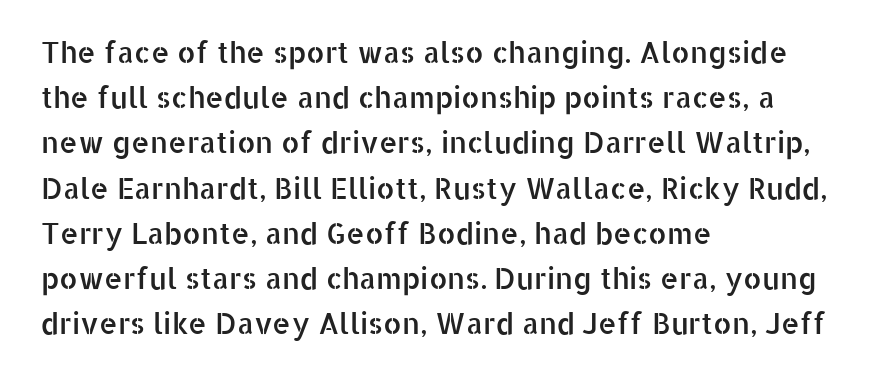
{"serif": "no", "italic": "no", "width": "normal", "stroke_contrast": "low", "x_height": "medium", "monospaced": "no", "underline": "no", "align": "left", "line_spacing": "normal", "line_spacing_ratio": 1.56, "letter_spacing": "normal", "letter_spacing_em": 0.0, "glyph_px": 29}
